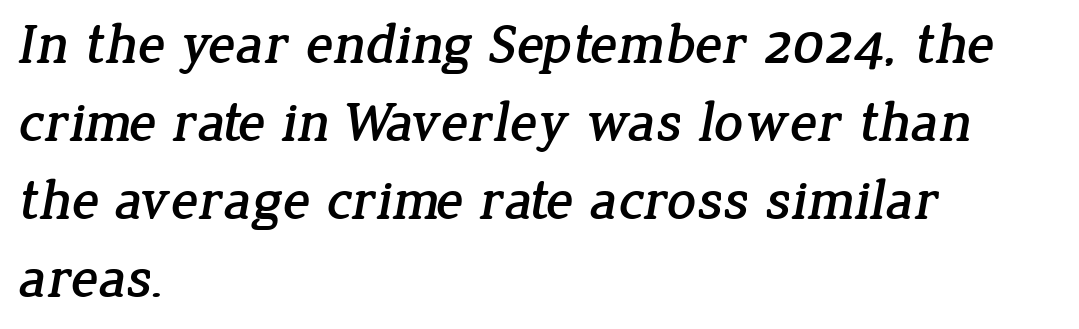
{"serif": "yes", "width": "normal", "stroke_contrast": "low", "x_height": "medium", "monospaced": "no", "underline": "no", "align": "left", "line_spacing": "normal", "line_spacing_ratio": 1.37, "letter_spacing": "normal", "letter_spacing_em": 0.0, "glyph_px": 57}
